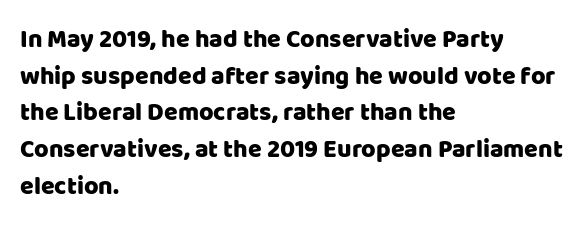
Q: Is the text italic (slanted)? A: No, it is upright.
Q: Is the text underlined? A: No.
Q: How is the paragraph aligned? A: Left-aligned.
Q: Is the spacing between letters normal or unusually wide? A: Normal.
Q: Is the spacing between lines tight, normal or loose? A: Normal.
